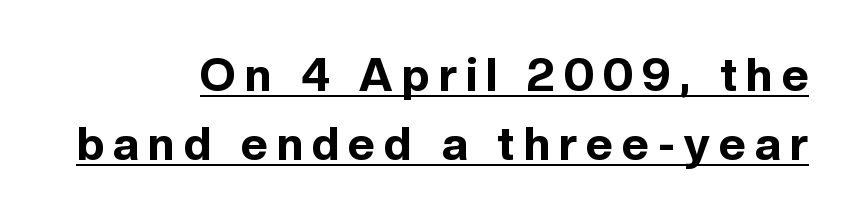
The image shows 46 px bold sans-serif type, upright; set right-aligned, normal line spacing (1.5x), unusually wide letter spacing (+0.2 em), underlined; a medium x-height.
